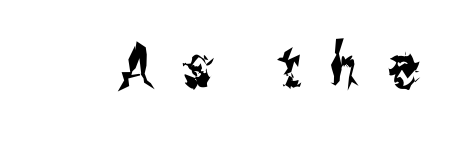
Q: Is the text italic (slanted)? A: No, it is upright.
Q: Is the typeface a serif or a sans-serif typeface? A: Sans-serif.
Q: Is the text underlined? A: No.
Q: Is the spacing between letters normal or unusually wide? A: Unusually wide.
Q: Width (condensed, normal, or wide)? A: Condensed.
Q: Stroke contrast? A: Medium.
Q: x-height? A: Medium.
Q: Monospaced? A: No.
